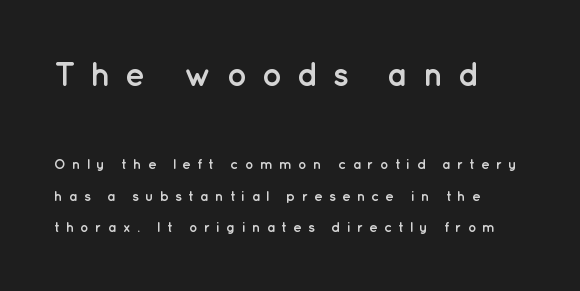
You can tell it's not italic because the verticals are truly vertical. Regarding serifs, this sample does without them. Loosely led — the rows are spread out. Words appear elongated and porous because spacing is wide.
